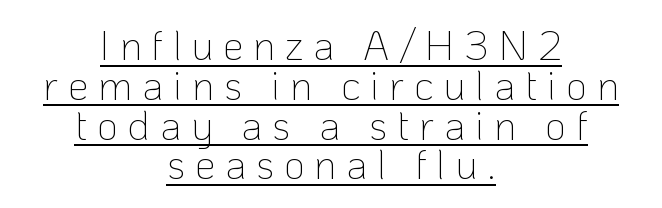
{"serif": "no", "italic": "no", "bold": "no", "weight": "thin", "width": "normal", "stroke_contrast": "low", "x_height": "medium", "monospaced": "no", "underline": "yes", "align": "center", "line_spacing": "tight", "line_spacing_ratio": 0.97, "letter_spacing": "wide", "letter_spacing_em": 0.24, "glyph_px": 41}
